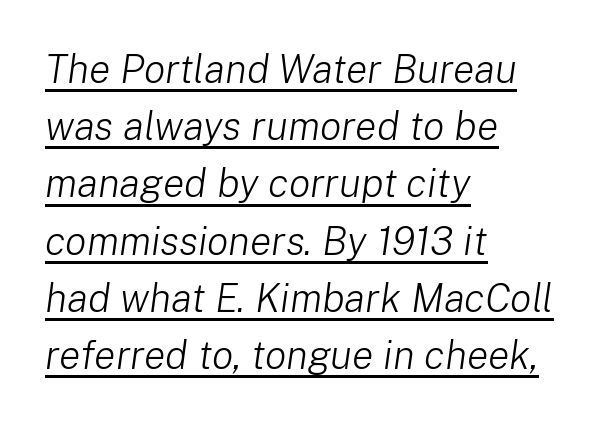
The image shows 40 px light type, italic (leaning right); set left-aligned, normal line spacing (1.43x), normal letter spacing, underlined; low stroke contrast and a medium x-height.
